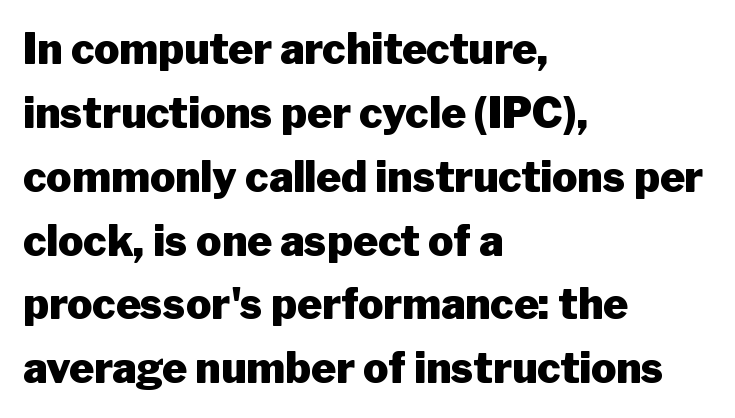
{"serif": "no", "italic": "no", "bold": "yes", "weight": "heavy", "width": "normal", "stroke_contrast": "low", "x_height": "medium", "monospaced": "no", "underline": "no", "align": "left", "line_spacing": "normal", "line_spacing_ratio": 1.52, "letter_spacing": "normal", "letter_spacing_em": 0.0, "glyph_px": 42}
